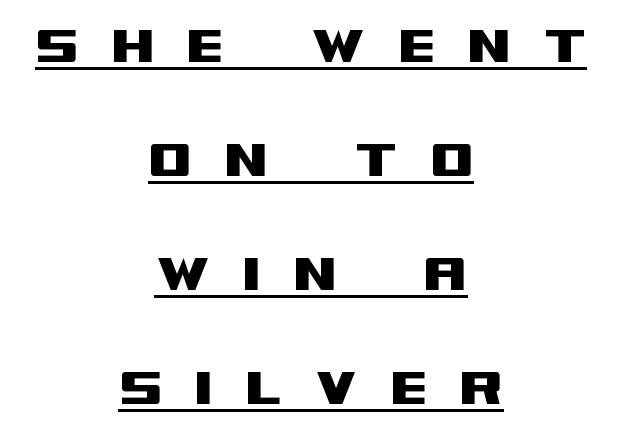
Q: Is the text italic (slanted)? A: No, it is upright.
Q: Is the typeface a serif or a sans-serif typeface? A: Sans-serif.
Q: Is the text underlined? A: Yes.
Q: How is the paragraph aligned? A: Centered.
Q: Is the spacing between letters normal or unusually wide? A: Unusually wide.
Q: Width (condensed, normal, or wide)? A: Wide.
Q: Stroke contrast? A: Medium.
Q: x-height? A: Large.
Q: Monospaced? A: No.
